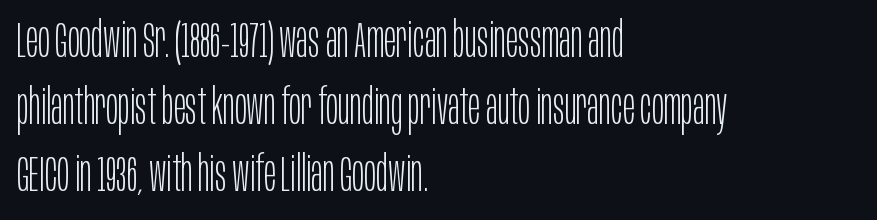
{"serif": "no", "italic": "no", "bold": "no", "weight": "light", "width": "condensed", "stroke_contrast": "low", "x_height": "large", "monospaced": "no", "underline": "no", "align": "left", "line_spacing": "normal", "line_spacing_ratio": 1.34, "letter_spacing": "normal", "letter_spacing_em": 0.0, "glyph_px": 50}
